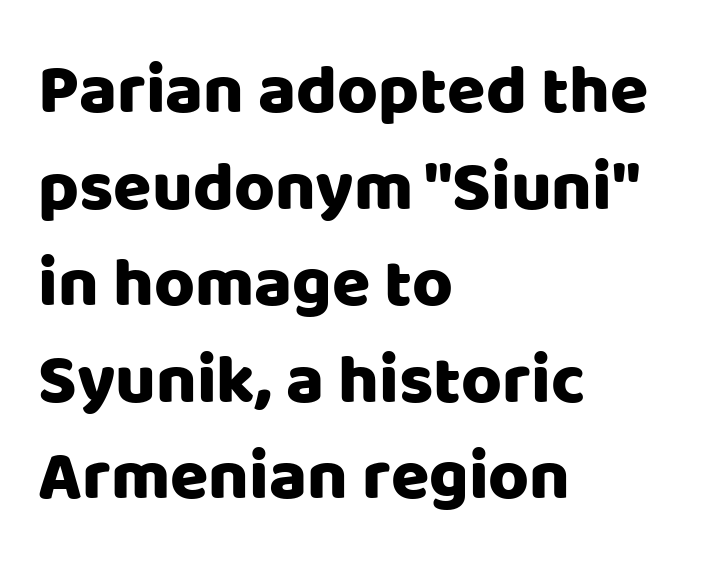
The image shows 70 px sans-serif type, upright; set left-aligned, normal line spacing (1.38x), normal letter spacing, not underlined; low stroke contrast and a large x-height.
